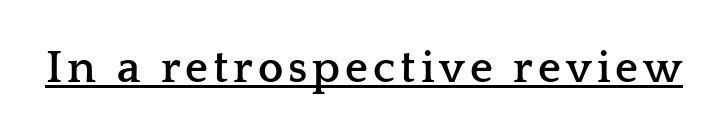
The image shows 45 px semibold, wide serif type, upright; set underlined; low stroke contrast and a medium x-height.
